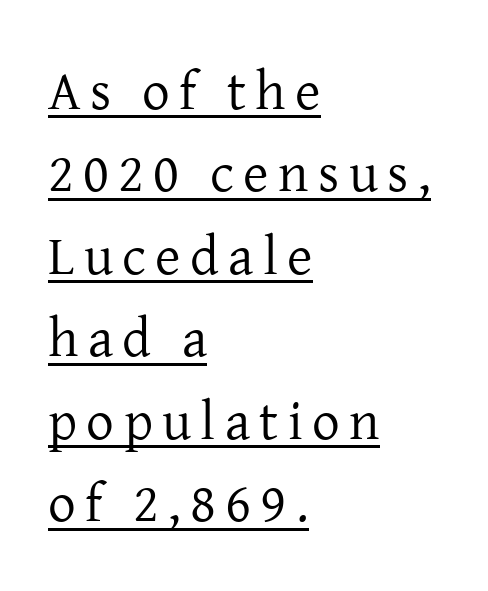
The image shows 55 px regular-weight serif type, upright; set left-aligned, normal line spacing (1.5x), underlined; low stroke contrast and a medium x-height.
